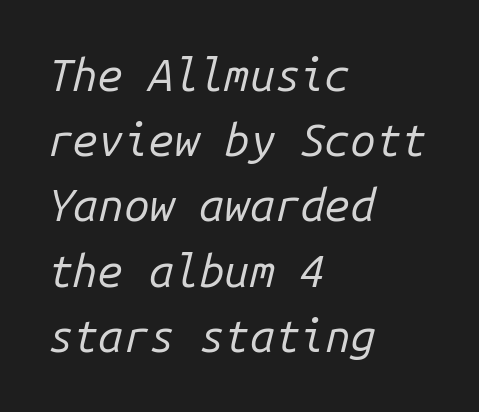
A typesetter would call this leading conventional body-copy spacing. Layout note: lines flush left. Honestly, there is no underline to notice here at all. The passage shown is typed in a monospace face where columns stay perfectly aligned. You can tell it's italic because the verticals aren't actually vertical.
